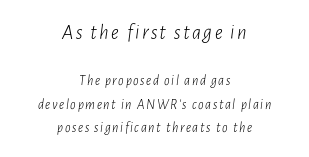
{"italic": "yes", "lean": "right", "slant_degrees": 7, "bold": "no", "underline": "no", "align": "center", "line_spacing": "normal", "line_spacing_ratio": 1.65, "larger_block": "first", "size_ratio": 1.5, "glyph_px": 21}
